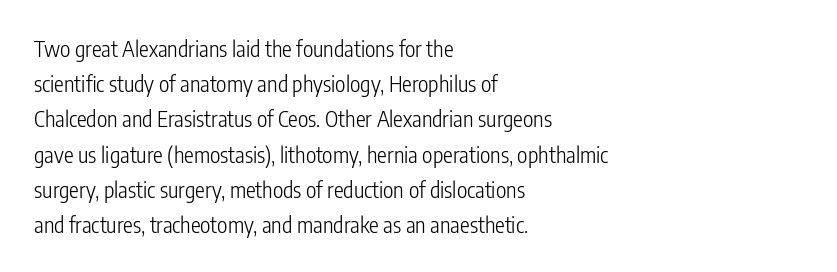
A quiet, ordinary-to-light weight characterises the typeface. Default kerning and tracking; the words read as compact shapes. These lines stack with their left ends in a neat column. The leading is moderate, giving the passage an even texture.
